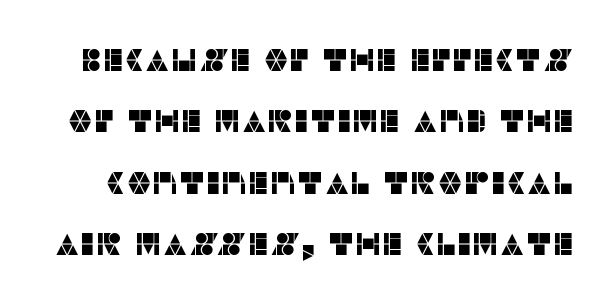
{"serif": "no", "italic": "no", "width": "normal", "stroke_contrast": "low", "x_height": "large", "monospaced": "no", "underline": "no", "line_spacing": "loose", "line_spacing_ratio": 1.92, "letter_spacing": "normal", "letter_spacing_em": 0.0, "glyph_px": 32}
